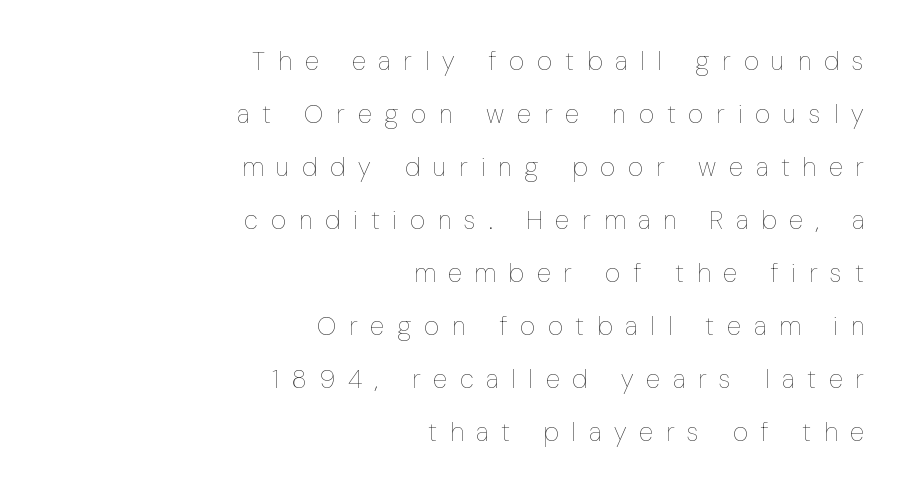
Rule under the text: the space is simply empty. Compared with a typical body face, this is equally light or lighter still. The leading is generous, giving the passage an open texture. Short note: letters widely spaced. Unlike italic type, these characters show no tilt at all. The typesetter chose a ragged-left arrangement here.
